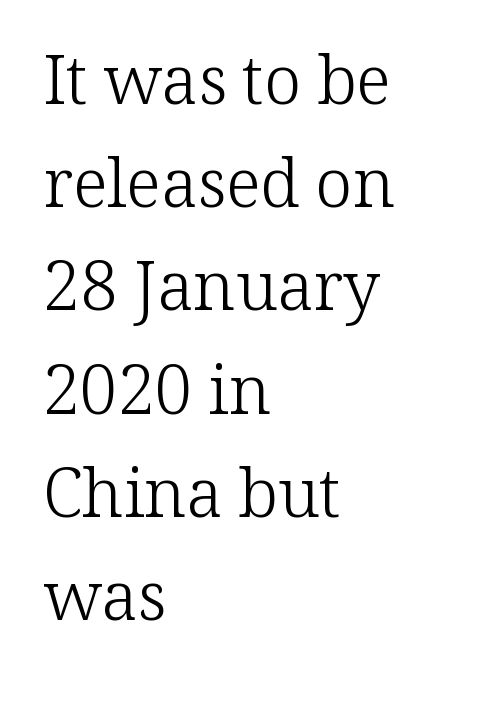
Bold? No — there's no thickening of the strokes. The line texture is even and compact thanks to regular tracking. These lines are composed in type with serifs. Unmarked baselines from the first word to the last. The passage shown is typed in a proportional face where columns would drift.
